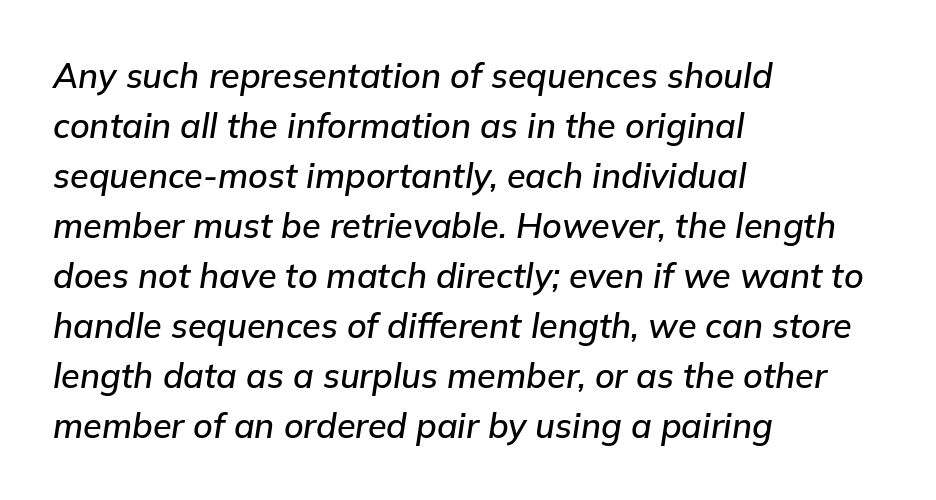
{"italic": "yes", "lean": "right", "slant_degrees": 9, "width": "normal", "stroke_contrast": "low", "x_height": "medium", "monospaced": "no", "underline": "no", "align": "left", "line_spacing": "normal", "line_spacing_ratio": 1.47, "letter_spacing": "normal", "letter_spacing_em": 0.0, "glyph_px": 34}
